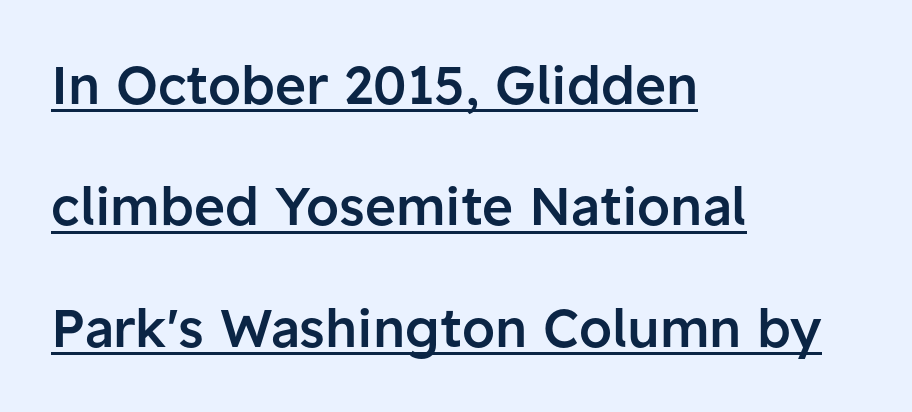
The image shows 53 px semibold sans-serif type, upright; set left-aligned, loose line spacing (2.29x), normal letter spacing, underlined; low stroke contrast and a medium x-height.
